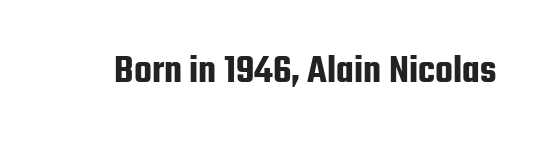
{"serif": "no", "italic": "no", "width": "condensed", "stroke_contrast": "low", "x_height": "medium", "monospaced": "no", "underline": "no", "letter_spacing": "normal", "letter_spacing_em": 0.0, "glyph_px": 41}
